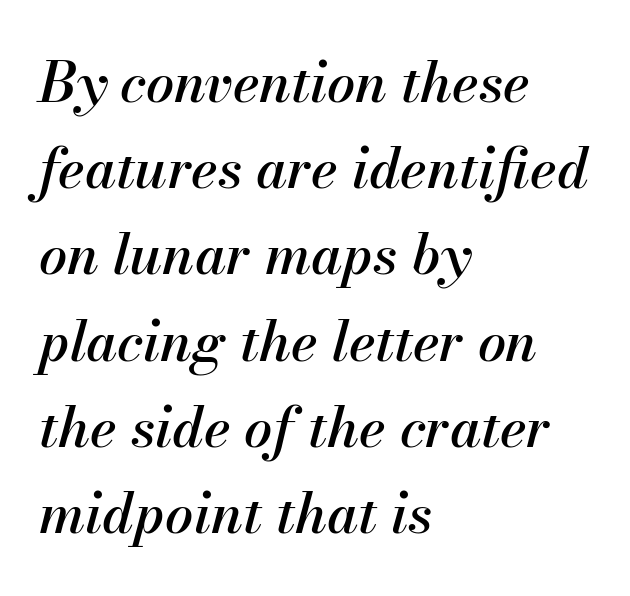
Q: Is the text italic (slanted)? A: Yes, it leans right by about 13 degrees.
Q: Is the text underlined? A: No.
Q: How is the paragraph aligned? A: Left-aligned.
Q: Is the spacing between letters normal or unusually wide? A: Normal.
Q: Is the spacing between lines tight, normal or loose? A: Normal.
Q: Width (condensed, normal, or wide)? A: Normal.
Q: Stroke contrast? A: Medium.
Q: x-height? A: Small.
Q: Monospaced? A: No.
